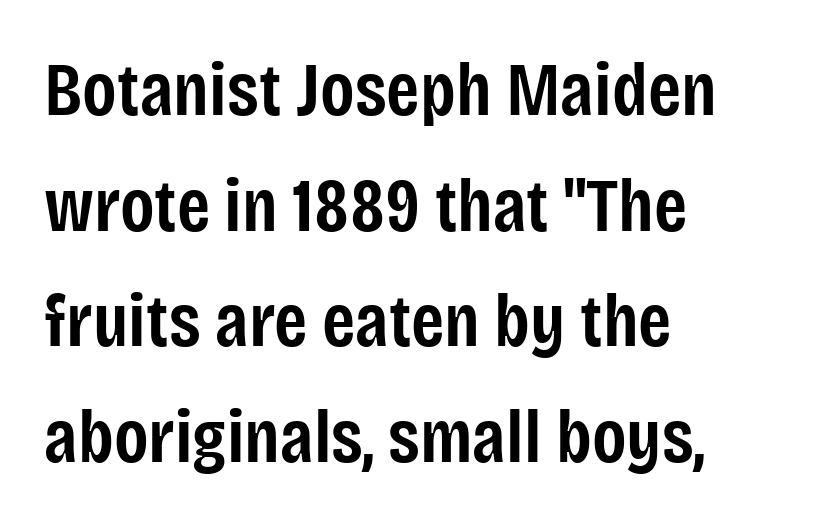
How would I describe the line gaps? Plain and ordinary. The foot of each line stays bare and open. Horizontally, the lines are justified to the leading edge only. Tracking here is standard; glyphs follow each other at the usual distance. Tall strokes in this sample are plumb rather than angled.
